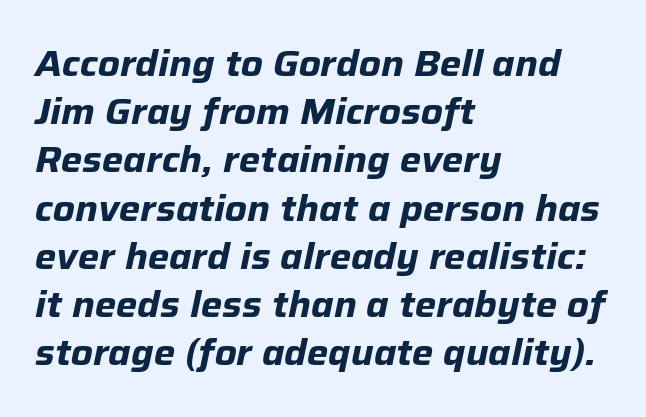
The image shows 36 px bold type, italic (leaning right); set left-aligned, normal line spacing (1.34x), normal letter spacing, not underlined; low stroke contrast and a medium x-height.
